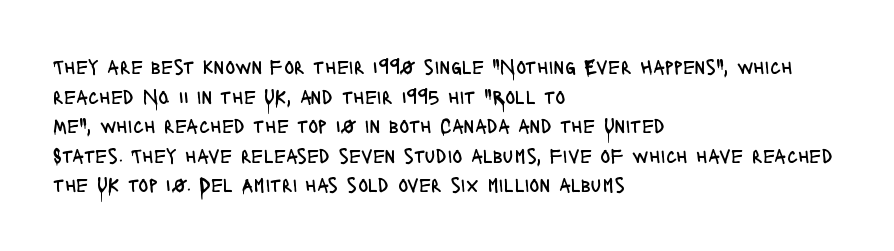
The image shows 21 px text type, upright; set left-aligned, normal line spacing (1.41x), normal letter spacing, not underlined.
